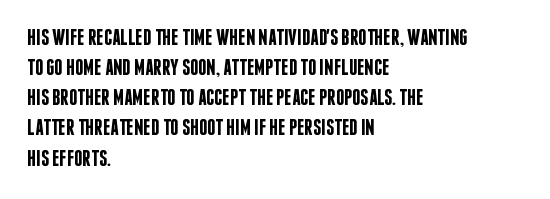
How are the letters spaced? Ordinarily, with no added tracking. Ordinary non-slanted type is in use. Notice the strokes are somewhat thickened but not fully heavy: this is a semibold. Descenders are the only things crossing below the line.
